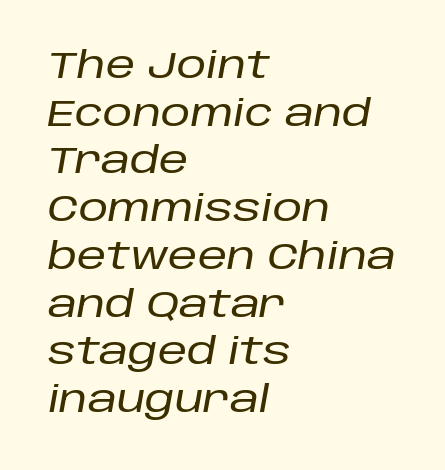
The image shows 37 px text type, italic (leaning right); set left-aligned, normal line spacing (1.29x), normal letter spacing, not underlined; low stroke contrast and a large x-height.
